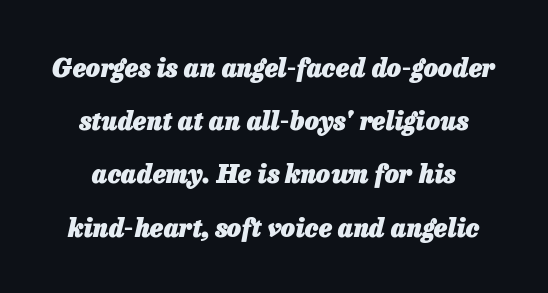
The image shows 25 px bold type, italic (leaning right); set centered, loose line spacing (2.13x), normal letter spacing, not underlined.
